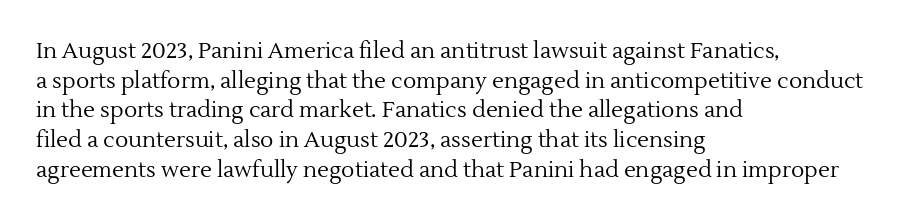
{"italic": "no", "bold": "no", "underline": "no", "align": "left", "line_spacing": "normal", "line_spacing_ratio": 1.35, "letter_spacing": "normal", "letter_spacing_em": 0.0, "glyph_px": 22}
